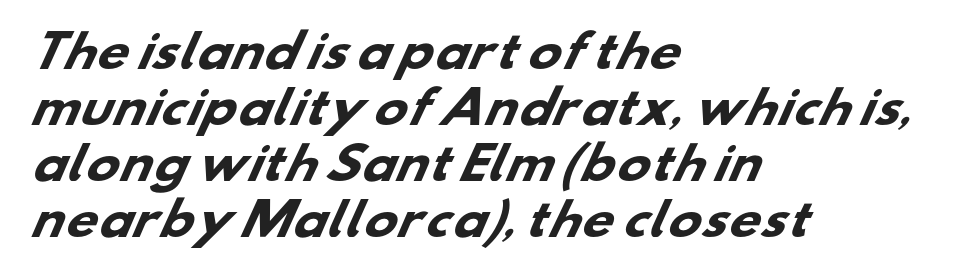
These lines stack with their left ends in a neat column. Heft: maximum for text — a bold. Do the characters align in a grid? No, the font is proportional. Glyph-to-glyph distance matches everyday printed text.
